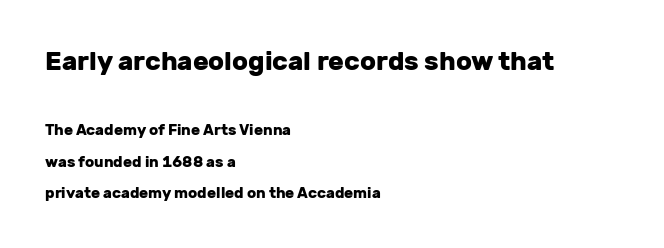
Character size in the leading block exceeds that of the trailing block. Caption: multi-line text, flush left, ragged right. Students, observe: this is what heavily led, spacious text looks like. Designer's note — italics off, roman on. Thick stems and heavy bowls — unmistakably bold. The space beneath each line is pristine and unruled.
